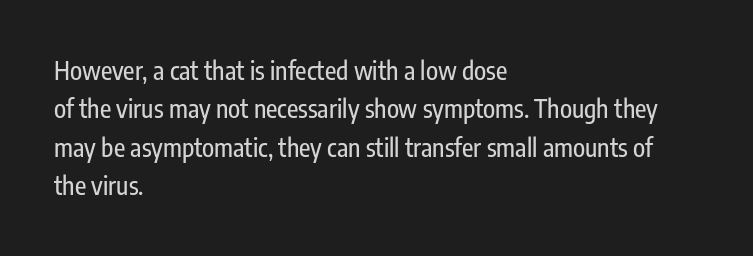
{"italic": "no", "underline": "no", "align": "left", "line_spacing": "normal", "line_spacing_ratio": 1.54, "letter_spacing": "normal", "letter_spacing_em": 0.0, "glyph_px": 25}
